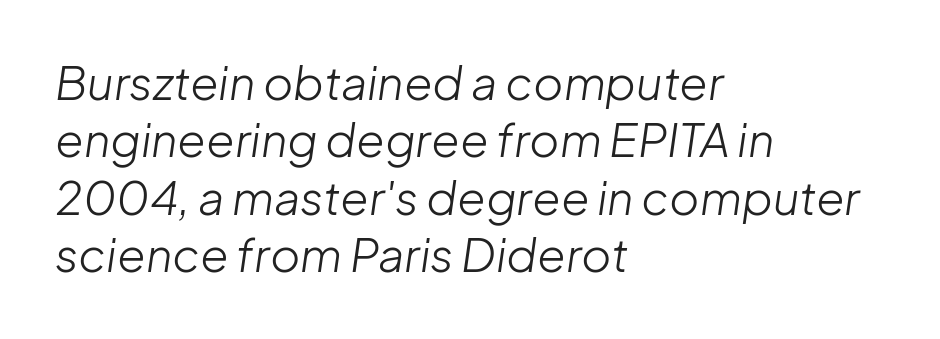
Q: Is the text bold? A: No.
Q: Is the text italic (slanted)? A: Yes, it leans right by about 8 degrees.
Q: Is the text underlined? A: No.
Q: How is the paragraph aligned? A: Left-aligned.
Q: Is the spacing between letters normal or unusually wide? A: Normal.
Q: Is the spacing between lines tight, normal or loose? A: Normal.
Q: Width (condensed, normal, or wide)? A: Normal.
Q: Stroke contrast? A: Low.
Q: x-height? A: Medium.
Q: Monospaced? A: No.
